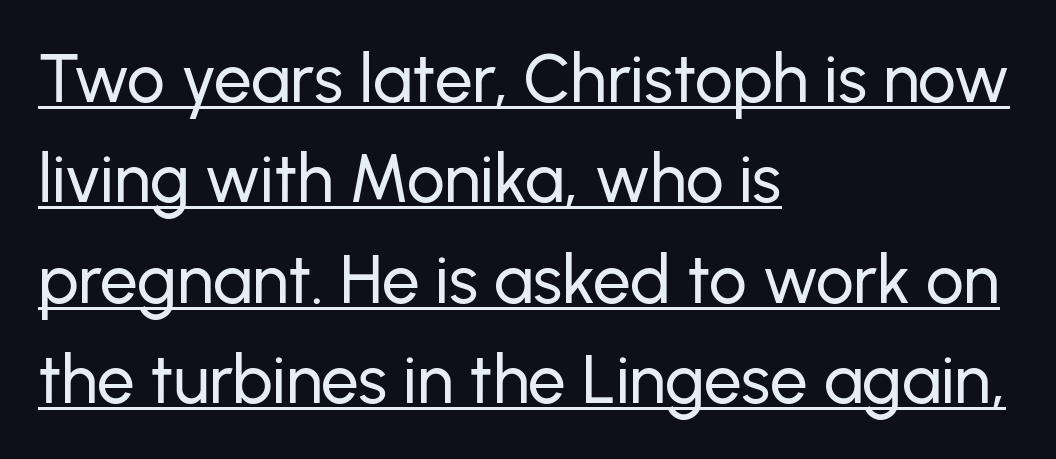
The line-height multiplier appears to be the usual default. This is sans-serif lettering, the kind often seen on screens and signage. The text block is weighted toward the left margin, trailing off unevenly rightward. Tracking here is standard; glyphs follow each other at the usual distance.
